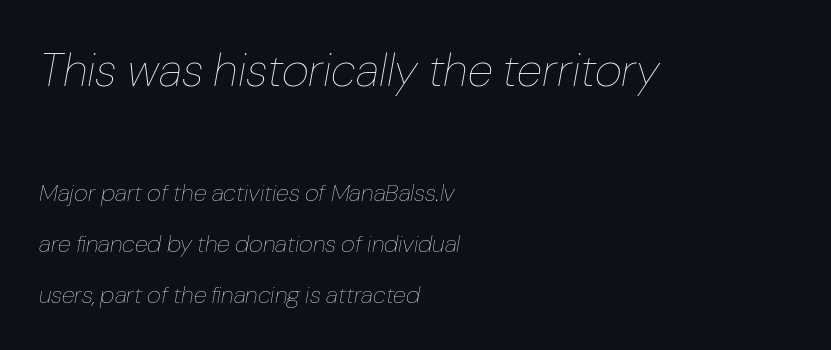
The image shows 47 px thin type, italic (leaning right); set left-aligned, loose line spacing (2.13x), normal letter spacing, not underlined; the first (top) block is 1.96x larger; low stroke contrast and a medium x-height.
